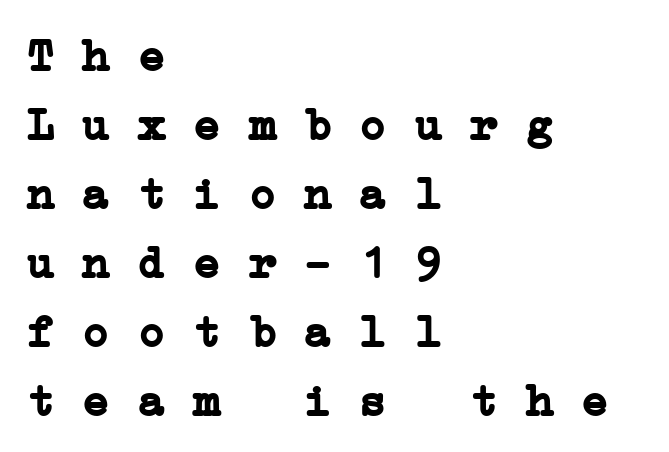
The image shows 46 px semibold, wide serif type, monospaced; set left-aligned, normal line spacing (1.5x), normal letter spacing, not underlined; low stroke contrast and a medium x-height.
